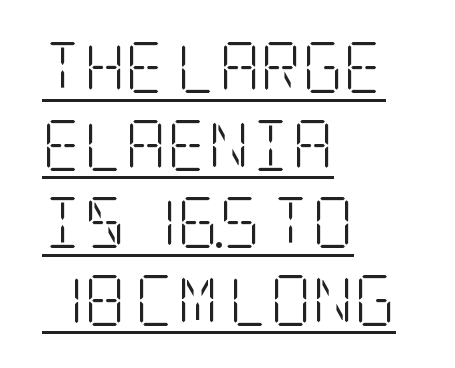
The leading is moderate, giving the passage an even texture. Has an underline been added? It has. It's the straight-up-and-down kind of type. This sample is left-justified, so line endings fall wherever the words run out. Glyph-to-glyph distance matches everyday printed text.
